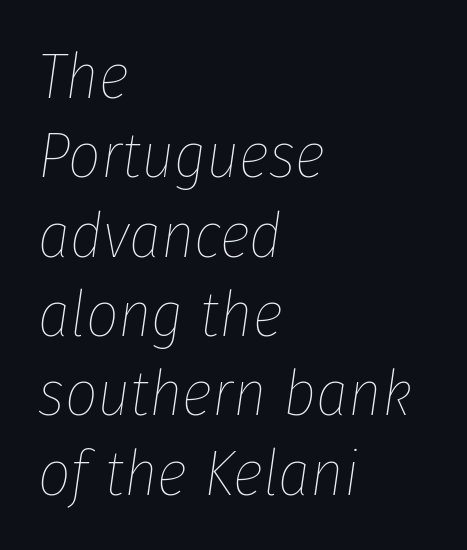
{"italic": "yes", "lean": "right", "slant_degrees": 8, "bold": "no", "weight": "thin", "width": "condensed", "stroke_contrast": "low", "x_height": "medium", "monospaced": "no", "underline": "no", "align": "left", "line_spacing_ratio": 1.24, "letter_spacing": "normal", "letter_spacing_em": 0.0, "glyph_px": 64}
